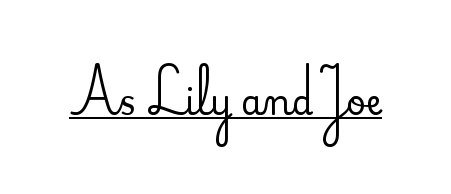
Is the letter spacing exaggerated? No — it looks like the ordinary default. Compared with undecorated copy, this sample adds a rule below the words. Here the designer chose a conventional face with non-uniform glyph widths. Little horizontal feet cap the strokes, marking this as serif type.
